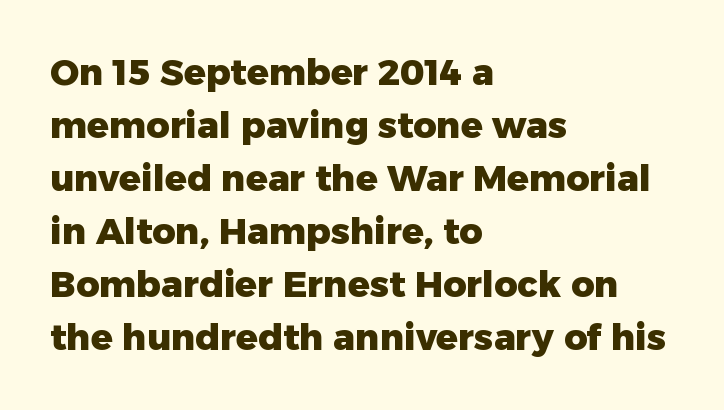
{"serif": "no", "italic": "no", "bold": "yes", "weight": "heavy", "width": "normal", "stroke_contrast": "low", "x_height": "medium", "monospaced": "no", "underline": "no", "align": "left", "line_spacing": "normal", "line_spacing_ratio": 1.47, "letter_spacing": "normal", "letter_spacing_em": 0.0, "glyph_px": 36}
